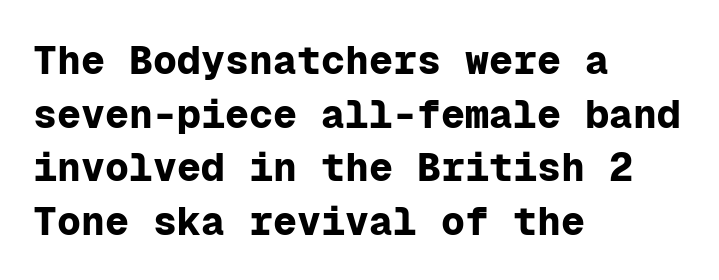
The image shows 40 px bold sans-serif type, upright, monospaced; set left-aligned, normal line spacing (1.34x), normal letter spacing, not underlined; low stroke contrast and a medium x-height.
